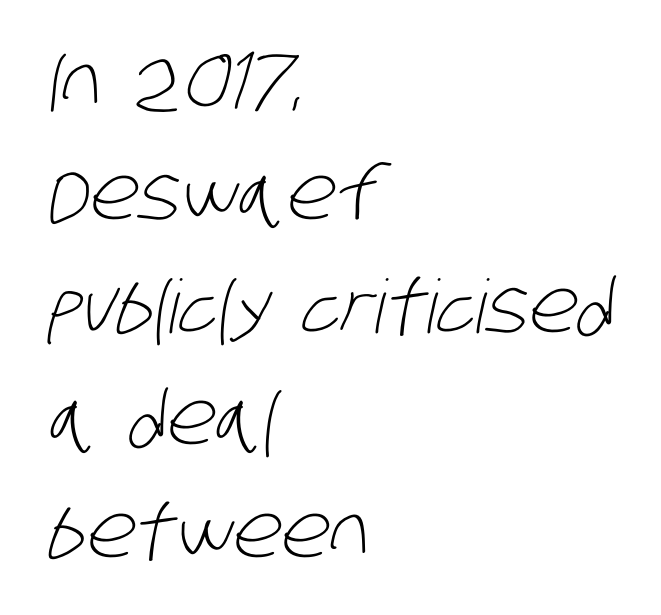
Q: Is the text bold? A: No.
Q: Is the typeface a serif or a sans-serif typeface? A: Sans-serif.
Q: Is the text underlined? A: No.
Q: How is the paragraph aligned? A: Left-aligned.
Q: Is the spacing between letters normal or unusually wide? A: Normal.
Q: Is the spacing between lines tight, normal or loose? A: Normal.
Q: Width (condensed, normal, or wide)? A: Condensed.
Q: Stroke contrast? A: Low.
Q: x-height? A: Large.
Q: Monospaced? A: No.
